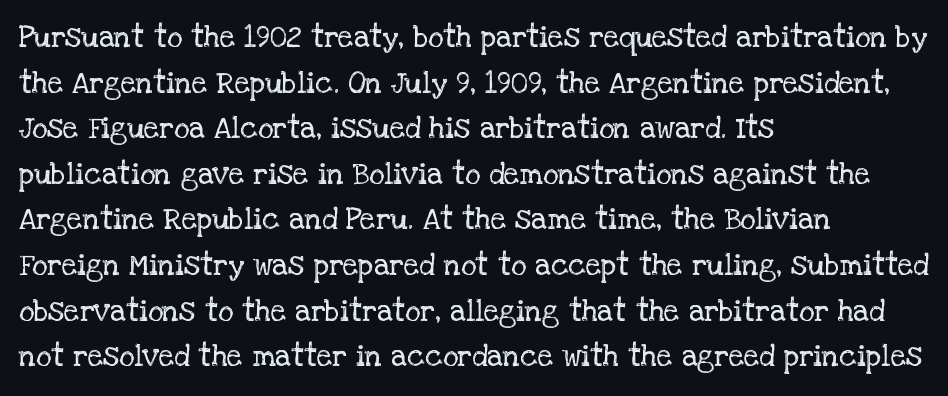
The font is comparable to plain body text, perhaps lighter. Clear beneath every line of the passage. The setting favours the left margin, as ordinary paragraphs usually do. This sample keeps an unexceptional amount of space between lines. This sample has the flowing, uneven cadence of proportional lettering. Unlike a clean sans, this face finishes its strokes with serifs.
